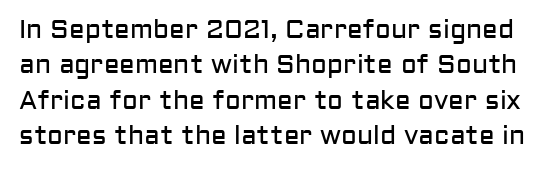
Q: Is the text bold? A: No.
Q: Is the text italic (slanted)? A: No, it is upright.
Q: Is the text underlined? A: No.
Q: Is the spacing between letters normal or unusually wide? A: Normal.
Q: Is the spacing between lines tight, normal or loose? A: Normal.
